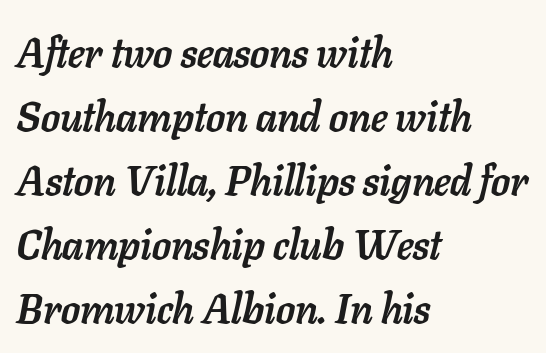
You can tell it's italic because the verticals aren't actually vertical. Compared with typical body copy, the letter spacing here is the same. The space directly below the letters is spotless. A normal amount of white space separates one row of letters from the next. Heavy, bold letterforms.
